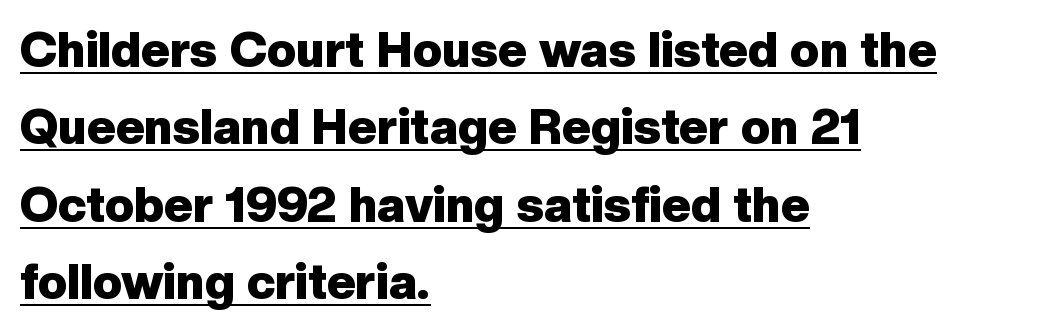
{"serif": "no", "italic": "no", "bold": "yes", "weight": "heavy", "width": "normal", "stroke_contrast": "low", "x_height": "medium", "monospaced": "no", "underline": "yes", "align": "left", "line_spacing": "normal", "line_spacing_ratio": 1.58, "letter_spacing": "normal", "letter_spacing_em": 0.0, "glyph_px": 49}
